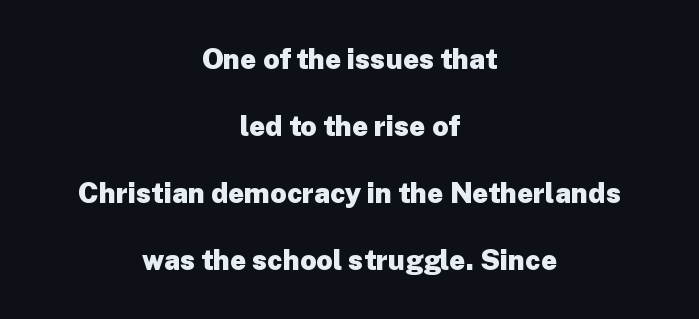
The image shows 28 px heavy sans-serif type, upright; set centered, loose line spacing (2.39x), normal letter spacing, not underlined; low stroke contrast and a medium x-height.
